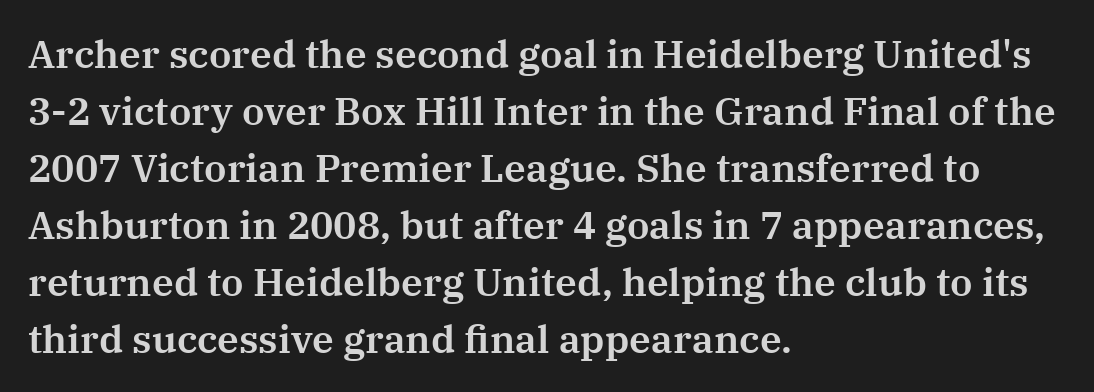
Q: Is the text italic (slanted)? A: No, it is upright.
Q: Is the typeface a serif or a sans-serif typeface? A: Serif.
Q: Is the text underlined? A: No.
Q: How is the paragraph aligned? A: Left-aligned.
Q: Is the spacing between letters normal or unusually wide? A: Normal.
Q: Is the spacing between lines tight, normal or loose? A: Normal.
Q: Width (condensed, normal, or wide)? A: Normal.
Q: Stroke contrast? A: Medium.
Q: x-height? A: Medium.
Q: Monospaced? A: No.
